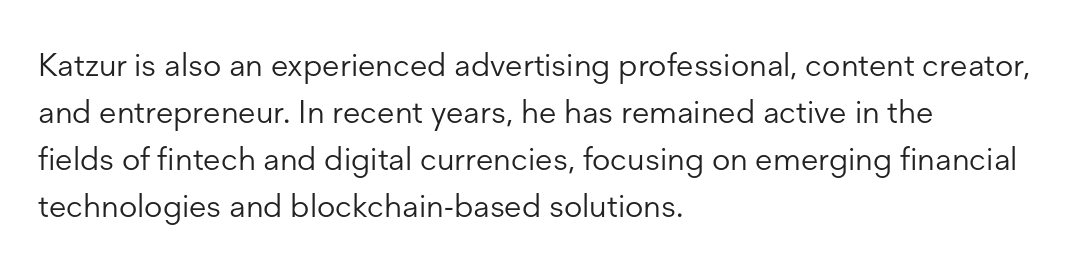
The image shows 32 px light sans-serif type, upright; set left-aligned, normal line spacing (1.47x), normal letter spacing, not underlined; low stroke contrast and a medium x-height.
